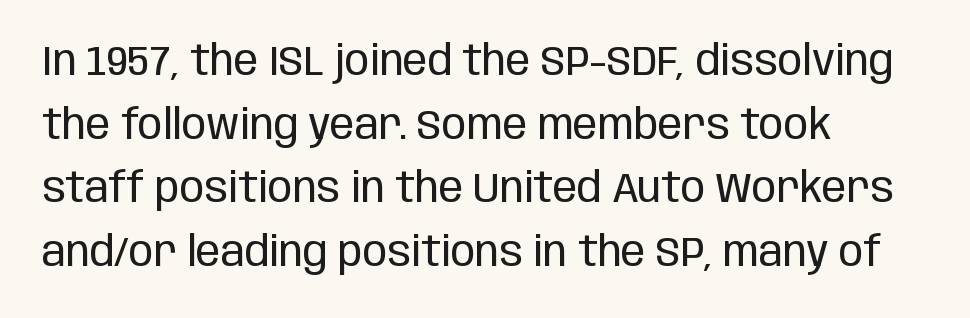
Look at the bottom of the vertical strokes: they stop flat, with no serifs. The rendering uses natural spacing where letterforms have individual widths. Words float on clear page, feet unadorned. These lines keep a tight, regular rhythm from letter to letter. This block has exactly the height ordinary leading produces.
